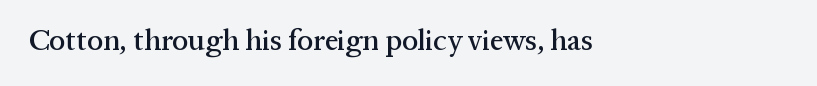
{"serif": "yes", "italic": "no", "width": "normal", "stroke_contrast": "medium", "x_height": "medium", "monospaced": "no", "underline": "no", "align": "left", "letter_spacing": "normal", "letter_spacing_em": 0.0, "glyph_px": 29}
